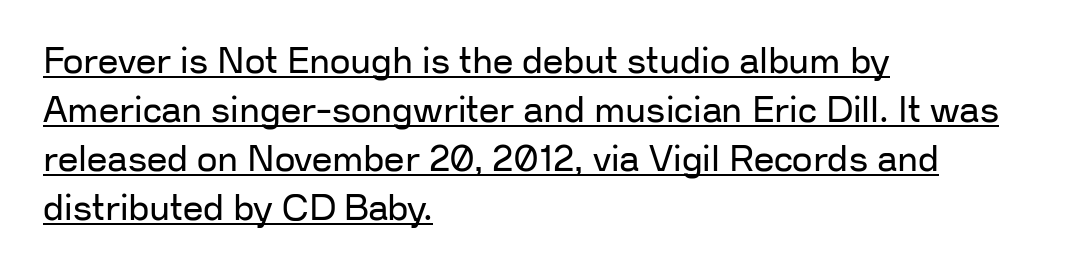
The image shows 36 px regular-weight sans-serif type, upright; set left-aligned, normal line spacing (1.36x), normal letter spacing, underlined; low stroke contrast and a medium x-height.
